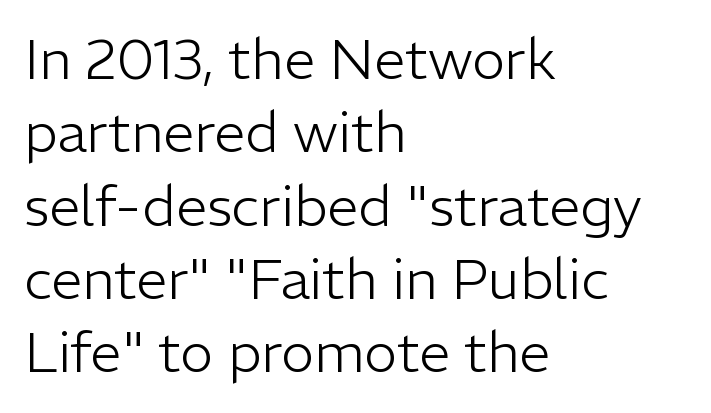
{"serif": "no", "italic": "no", "bold": "no", "weight": "light", "width": "normal", "stroke_contrast": "low", "x_height": "medium", "monospaced": "no", "underline": "no", "align": "left", "line_spacing": "normal", "line_spacing_ratio": 1.31, "letter_spacing": "normal", "letter_spacing_em": 0.0, "glyph_px": 56}
